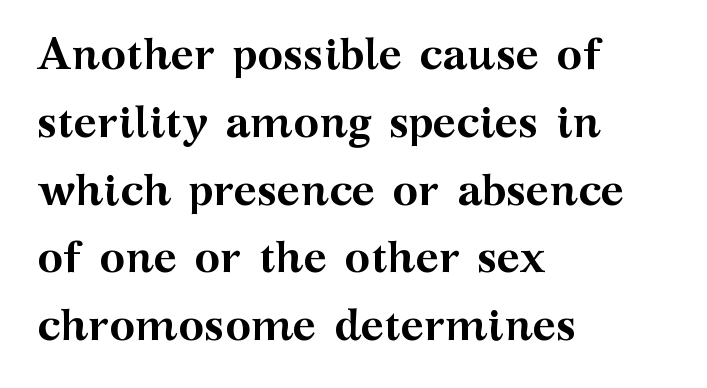
The image shows 44 px semibold, wide serif type, upright; set left-aligned, normal line spacing (1.54x), normal letter spacing, not underlined; medium stroke contrast and a medium x-height.
